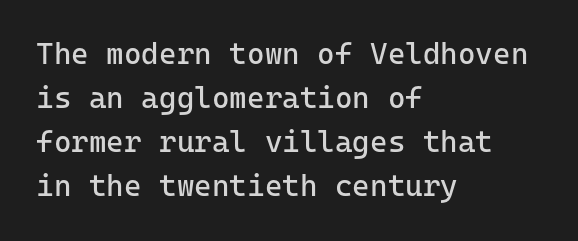
The image shows 30 px regular-weight sans-serif type, upright; set left-aligned, normal line spacing (1.47x), normal letter spacing, not underlined; low stroke contrast and a medium x-height.
